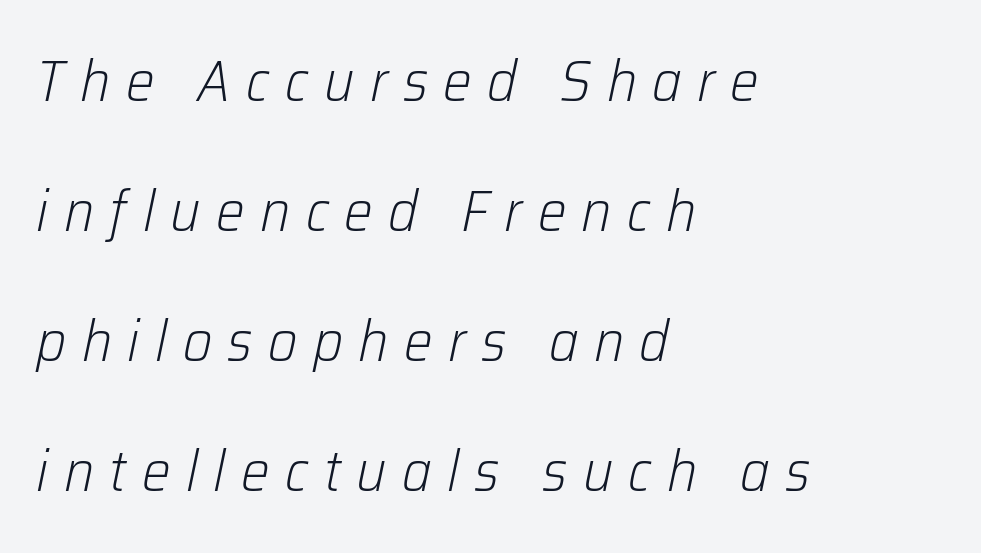
The rendering applies a slant to the glyphs. Bare-footed words on every line. Vertical stems look standard width or narrower in stroke. You could fit nearly another row in the gap between these rows.
